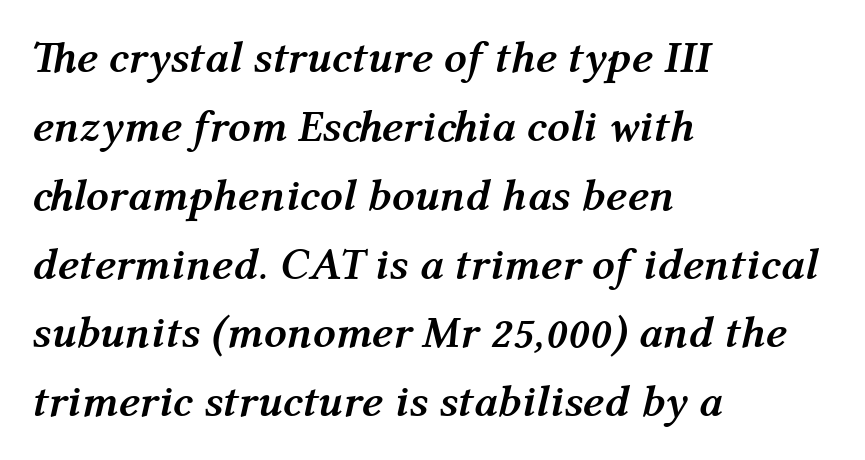
Proportional: the letters do not fall into vertical columns. The rag falls on the right side of this text block. Is the type slanted? Yes — the strokes lean at a clear angle. Baseline-to-baseline distance is the conventional proportion of letter height.
